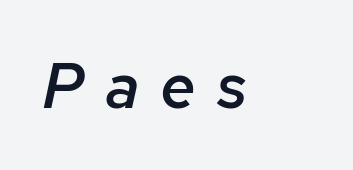
Q: Is the text bold? A: Semi-bold.
Q: Is the text italic (slanted)? A: Yes, it leans right by about 12 degrees.
Q: Is the text underlined? A: No.
Q: Is the spacing between letters normal or unusually wide? A: Unusually wide.
Q: Width (condensed, normal, or wide)? A: Normal.
Q: Stroke contrast? A: Low.
Q: x-height? A: Medium.
Q: Monospaced? A: No.
